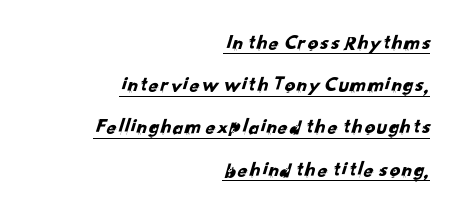
{"underline": "yes", "align": "right", "line_spacing": "loose", "line_spacing_ratio": 2.01, "letter_spacing": "normal", "letter_spacing_em": 0.0, "glyph_px": 21}
